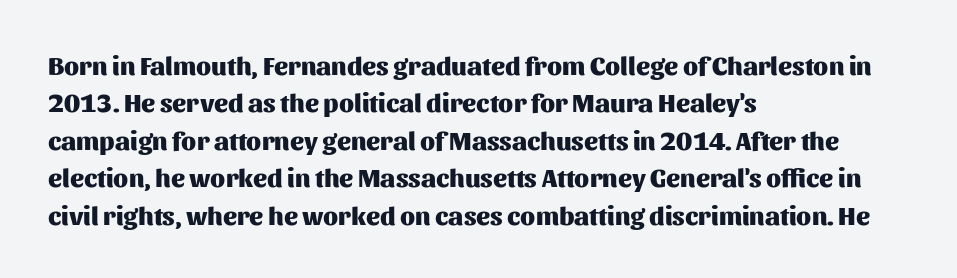
When letters stand straight like this, we call the style roman or upright. A clean baseline with only descenders dipping below it. Horizontally, the lines are justified to the leading edge only. Is there much room between lines? A standard amount, neither cramped nor airy.
